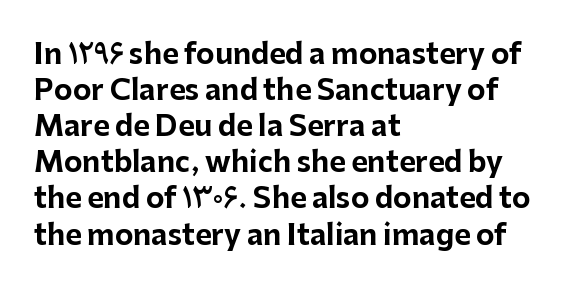
Q: Is the text bold? A: Yes.
Q: Is the text italic (slanted)? A: No, it is upright.
Q: Is the typeface a serif or a sans-serif typeface? A: Sans-serif.
Q: Is the text underlined? A: No.
Q: How is the paragraph aligned? A: Left-aligned.
Q: Is the spacing between letters normal or unusually wide? A: Normal.
Q: Is the spacing between lines tight, normal or loose? A: Normal.
Q: Width (condensed, normal, or wide)? A: Normal.
Q: Stroke contrast? A: Low.
Q: x-height? A: Medium.
Q: Monospaced? A: No.
